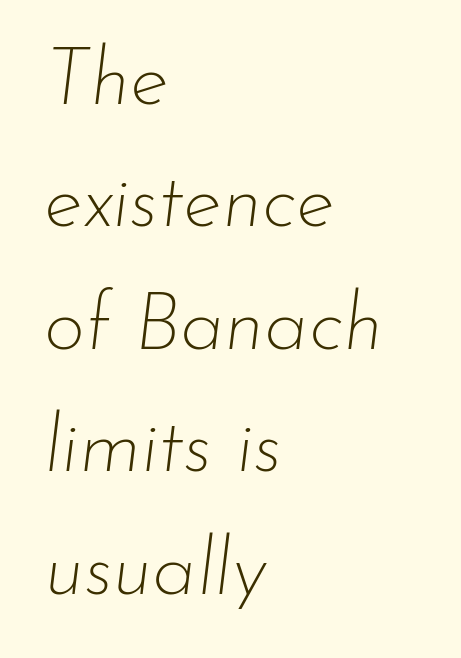
The image shows 80 px thin type, italic (leaning right); set left-aligned, normal line spacing (1.53x), normal letter spacing, not underlined; low stroke contrast and a small x-height.
